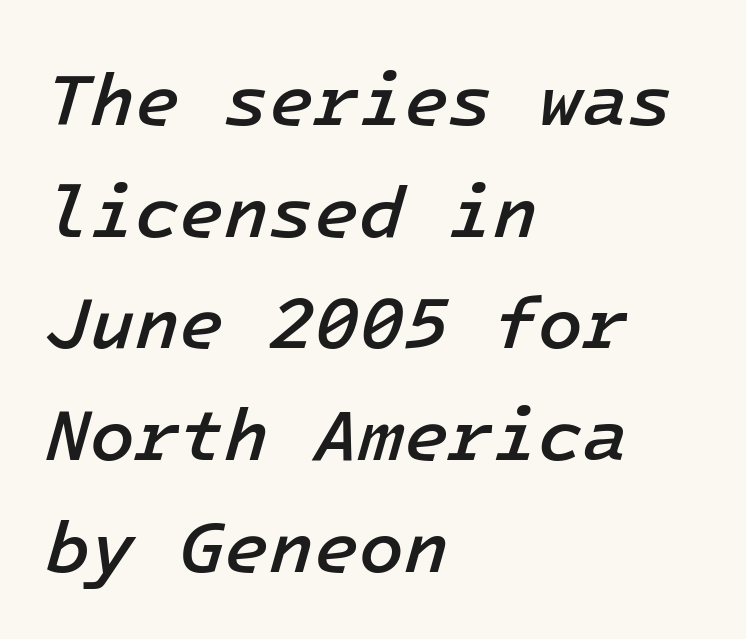
Q: Is the text bold? A: Semi-bold.
Q: Is the text italic (slanted)? A: Yes, it leans right by about 16 degrees.
Q: Is the text underlined? A: No.
Q: How is the paragraph aligned? A: Left-aligned.
Q: Is the spacing between letters normal or unusually wide? A: Normal.
Q: Is the spacing between lines tight, normal or loose? A: Normal.
Q: Width (condensed, normal, or wide)? A: Normal.
Q: Stroke contrast? A: Low.
Q: x-height? A: Medium.
